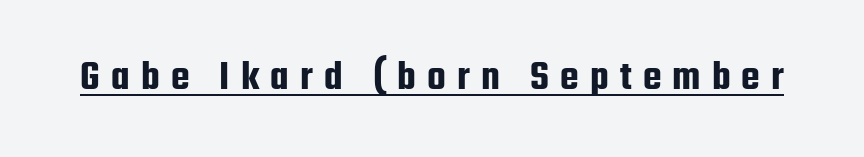
A sans-serif font was chosen for this passage. The letters stand upright; this is a roman face. Notice how a bar underscores the lettering throughout. Each letter keeps its own natural width here, so spacing adapts to shape. Spacing between characters has been opened up far beyond the box default.
